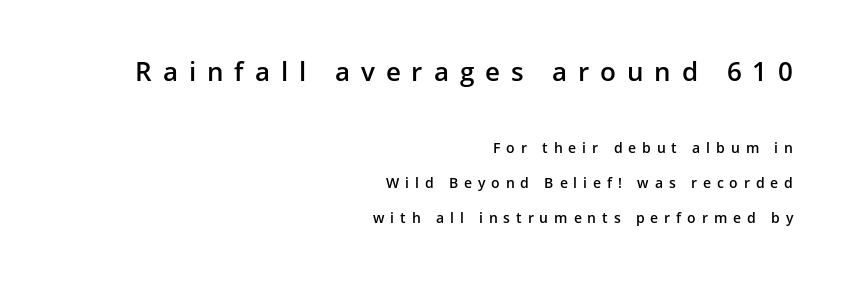
The image shows 26 px text type, upright; set right-aligned, loose line spacing (2.48x), unusually wide letter spacing (+0.42 em), not underlined; the first (top) block is 1.86x larger.
